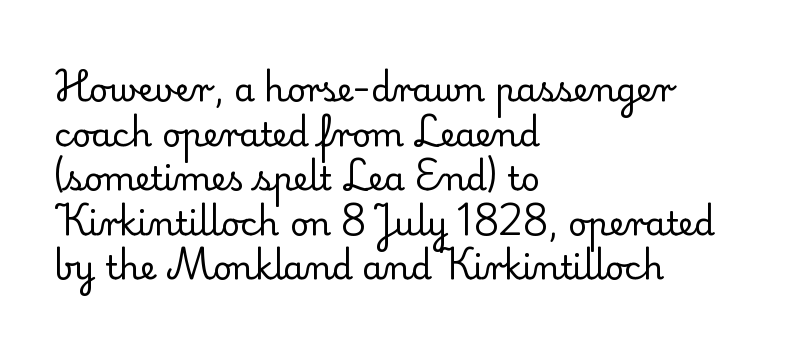
The image shows 33 px regular-weight serif type, upright; set left-aligned, normal line spacing (1.35x), normal letter spacing, not underlined; low stroke contrast and a small x-height.
